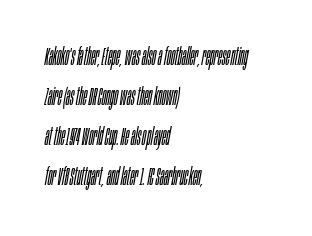
Q: Is the text bold? A: No.
Q: Is the text italic (slanted)? A: Yes, it leans right by about 10 degrees.
Q: Is the text underlined? A: No.
Q: How is the paragraph aligned? A: Left-aligned.
Q: Is the spacing between letters normal or unusually wide? A: Normal.
Q: Is the spacing between lines tight, normal or loose? A: Normal.
